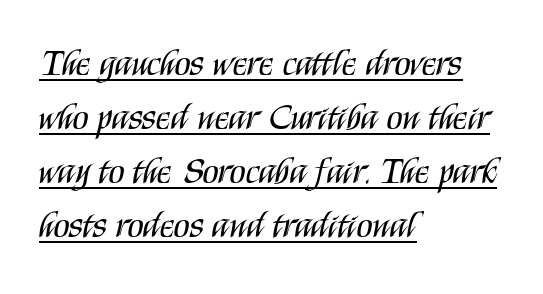
Q: Is the text bold? A: No.
Q: Is the text italic (slanted)? A: Yes.
Q: Is the typeface a serif or a sans-serif typeface? A: Sans-serif.
Q: Is the text underlined? A: Yes.
Q: How is the paragraph aligned? A: Left-aligned.
Q: Is the spacing between letters normal or unusually wide? A: Normal.
Q: Is the spacing between lines tight, normal or loose? A: Normal.
Q: Width (condensed, normal, or wide)? A: Condensed.
Q: Stroke contrast? A: Medium.
Q: x-height? A: Large.
Q: Monospaced? A: No.
